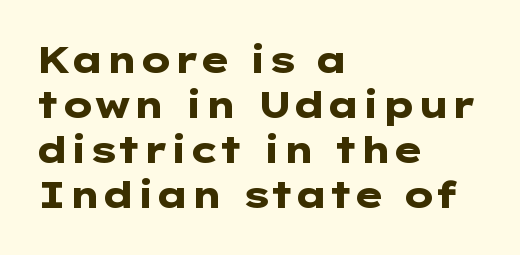
{"serif": "no", "italic": "no", "bold": "yes", "weight": "heavy", "width": "wide", "stroke_contrast": "low", "x_height": "medium", "underline": "no", "align": "left", "line_spacing_ratio": 1.22, "letter_spacing": "normal", "letter_spacing_em": 0.0, "glyph_px": 37}
